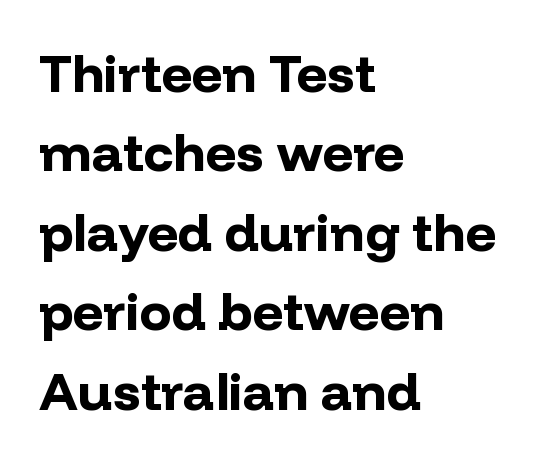
Q: Is the text bold? A: Yes.
Q: Is the text italic (slanted)? A: No, it is upright.
Q: Is the typeface a serif or a sans-serif typeface? A: Sans-serif.
Q: Is the text underlined? A: No.
Q: How is the paragraph aligned? A: Left-aligned.
Q: Is the spacing between letters normal or unusually wide? A: Normal.
Q: Is the spacing between lines tight, normal or loose? A: Normal.
Q: Width (condensed, normal, or wide)? A: Normal.
Q: Stroke contrast? A: Low.
Q: x-height? A: Medium.
Q: Monospaced? A: No.
